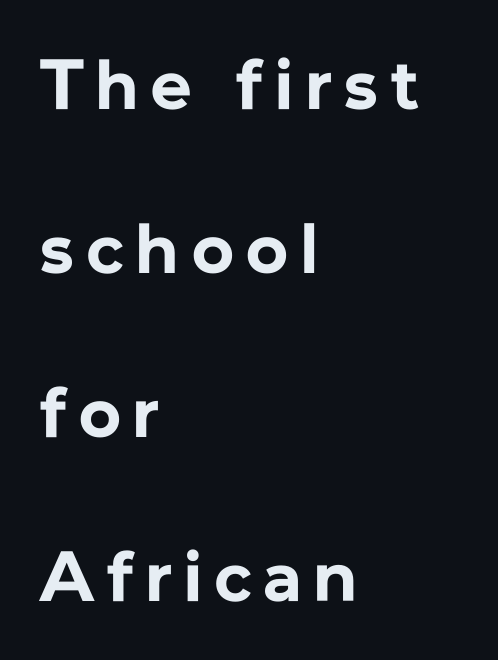
Q: Is the text bold? A: Yes.
Q: Is the text italic (slanted)? A: No, it is upright.
Q: Is the typeface a serif or a sans-serif typeface? A: Sans-serif.
Q: Is the text underlined? A: No.
Q: How is the paragraph aligned? A: Left-aligned.
Q: Is the spacing between lines tight, normal or loose? A: Loose.
Q: Width (condensed, normal, or wide)? A: Normal.
Q: Stroke contrast? A: Low.
Q: x-height? A: Medium.
Q: Monospaced? A: No.
